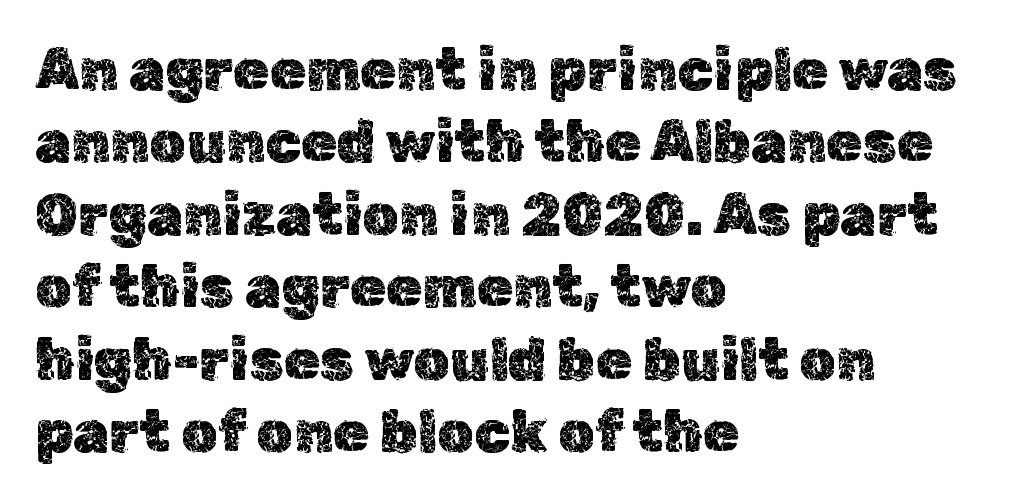
{"italic": "no", "width": "normal", "x_height": "medium", "monospaced": "no", "underline": "no", "align": "left", "line_spacing": "normal", "line_spacing_ratio": 1.25, "letter_spacing": "normal", "letter_spacing_em": 0.0, "glyph_px": 58}
